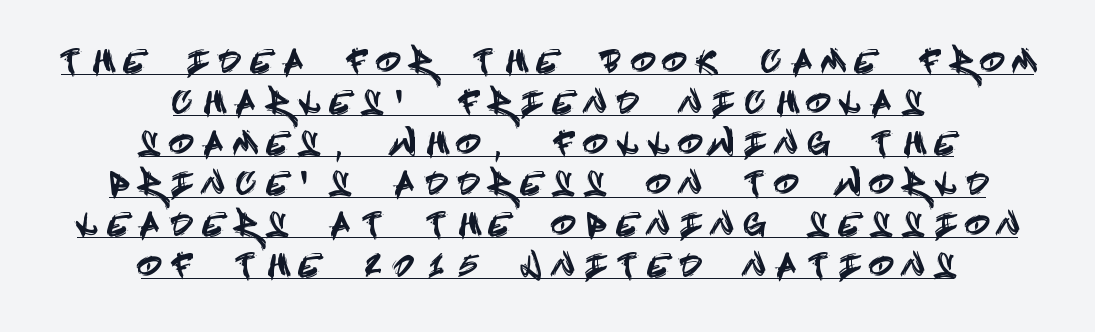
The image shows 30 px condensed sans-serif type; set centered, normal line spacing (1.36x), unusually wide letter spacing (+0.5 em), underlined; a large x-height.
